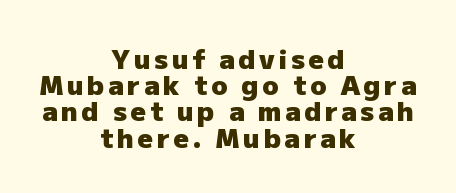
The whitespace from short lines is split evenly between both sides. Leading is clearly below the norm, producing a dense column. Just letters on the line, the space beneath them empty. Tall strokes in this sample are plumb rather than angled. The font is running at its bold setting.
